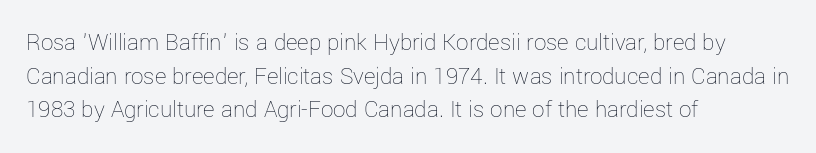
Honestly, there is no underline to notice here at all. When letters stand straight like this, we call the style roman or upright. The passage shown stacks its lines at a standard gap. Horizontal alignment here is leftward, the default for most running prose. Ink coverage per letter is moderate at most.
